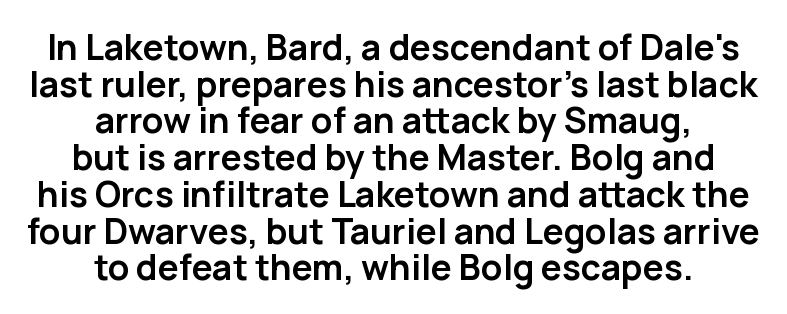
The image shows 35 px semibold sans-serif type, upright; set centered, tight line spacing (1.05x), normal letter spacing, not underlined; low stroke contrast and a medium x-height.
